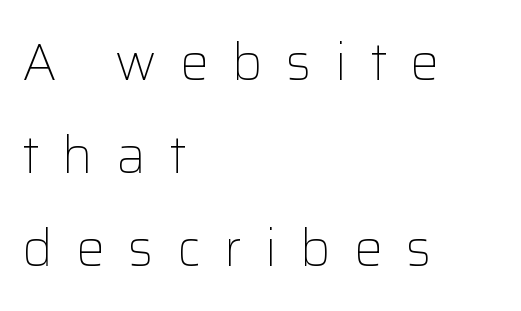
Q: Is the text bold? A: No.
Q: Is the text italic (slanted)? A: No, it is upright.
Q: Is the typeface a serif or a sans-serif typeface? A: Sans-serif.
Q: Is the text underlined? A: No.
Q: How is the paragraph aligned? A: Left-aligned.
Q: Is the spacing between letters normal or unusually wide? A: Unusually wide.
Q: Width (condensed, normal, or wide)? A: Normal.
Q: Stroke contrast? A: Low.
Q: x-height? A: Medium.
Q: Monospaced? A: No.
